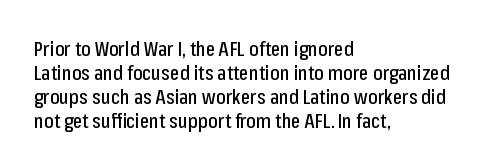
The image shows 20 px text type, upright; set left-aligned, line spacing 1.2x, normal letter spacing, not underlined.
